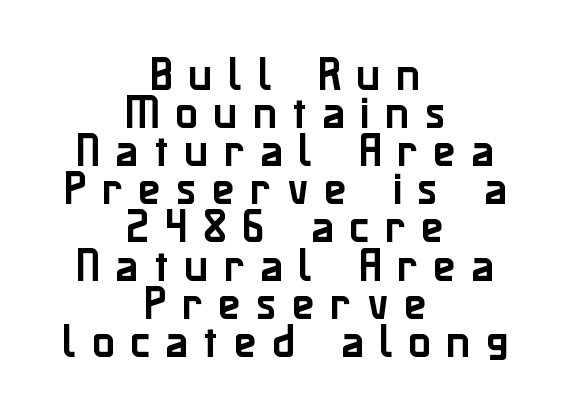
Q: Is the text italic (slanted)? A: No, it is upright.
Q: Is the typeface a serif or a sans-serif typeface? A: Sans-serif.
Q: Is the text underlined? A: No.
Q: How is the paragraph aligned? A: Centered.
Q: Is the spacing between letters normal or unusually wide? A: Unusually wide.
Q: Is the spacing between lines tight, normal or loose? A: Tight.
Q: Width (condensed, normal, or wide)? A: Normal.
Q: Stroke contrast? A: Low.
Q: x-height? A: Medium.
Q: Monospaced? A: No.
